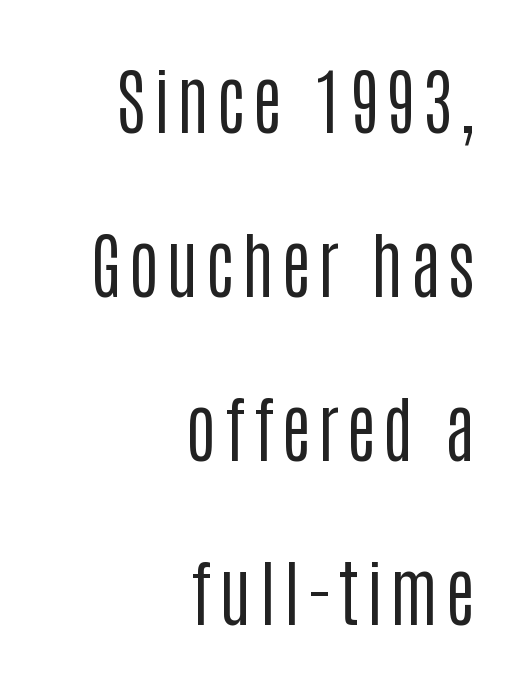
The image shows 72 px regular-weight, condensed sans-serif type, upright; set right-aligned, loose line spacing (2.28x), not underlined; low stroke contrast and a large x-height.
